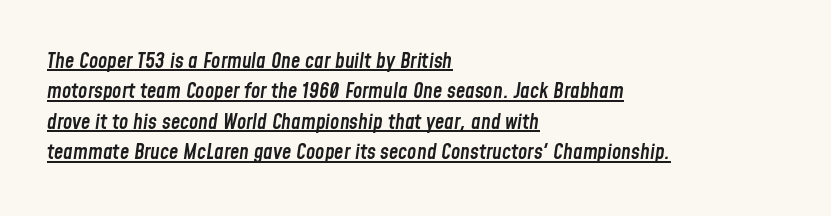
Does the lettering tilt? It does — this is italic. Regular leading. The string is rendered with underlining switched on. The paragraph shown leans on its left margin. The glyphs have the mass of a demibold cut, below bold.
